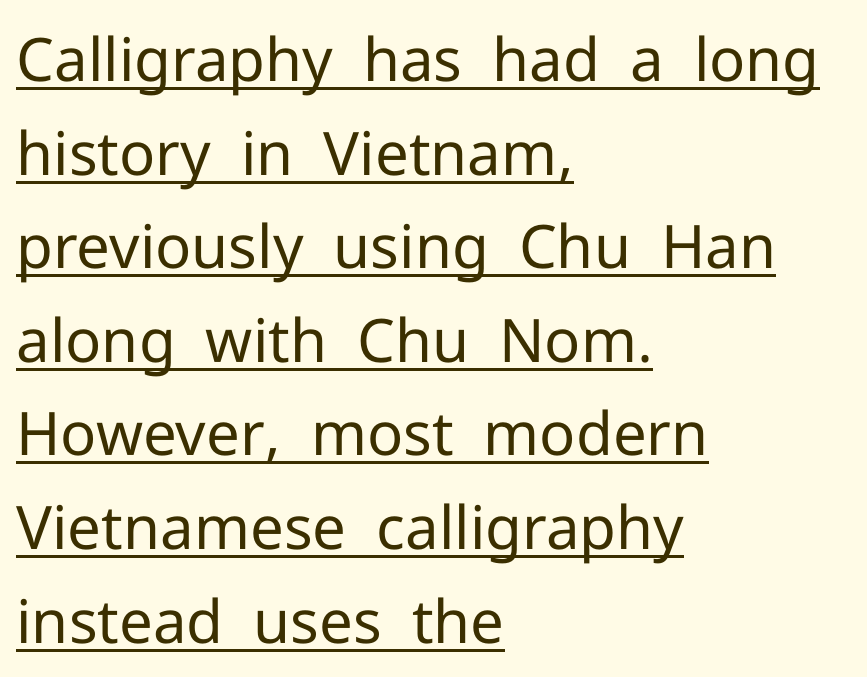
Q: Is the text bold? A: No.
Q: Is the text italic (slanted)? A: No, it is upright.
Q: Is the typeface a serif or a sans-serif typeface? A: Sans-serif.
Q: Is the text underlined? A: Yes.
Q: How is the paragraph aligned? A: Left-aligned.
Q: Is the spacing between letters normal or unusually wide? A: Normal.
Q: Is the spacing between lines tight, normal or loose? A: Normal.
Q: Width (condensed, normal, or wide)? A: Normal.
Q: Stroke contrast? A: Low.
Q: x-height? A: Medium.
Q: Monospaced? A: No.
